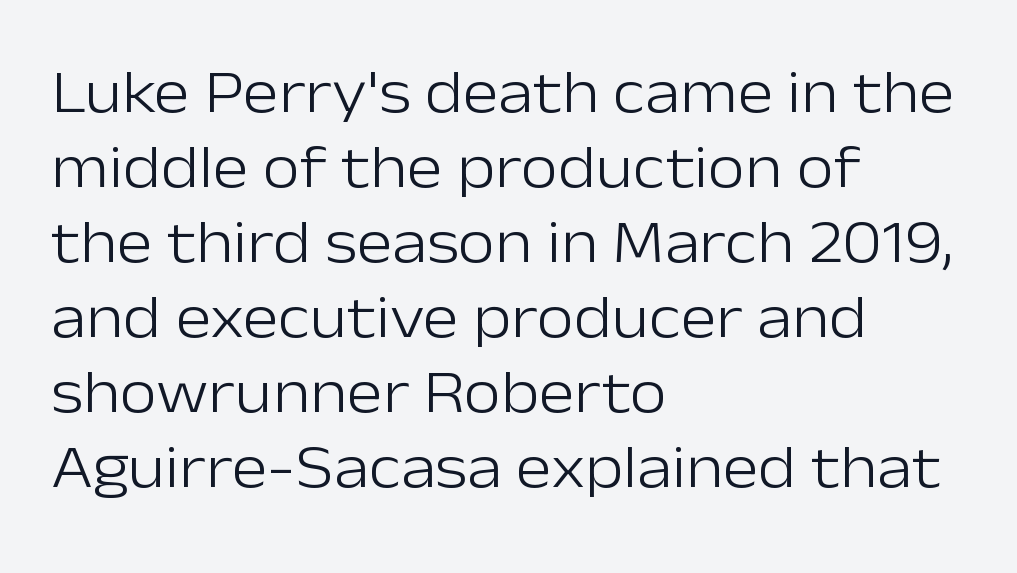
Rule under the text: the space is simply empty. The ragged edge is on the right, which tells us the setting is flush left. What kind of face is this? One without serifs — a sans. Weight: in the light-to-regular range. A typesetter would call this proportional, since set widths differ per character.
